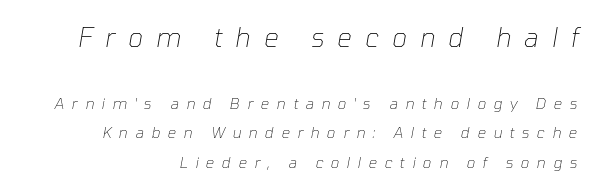
{"italic": "yes", "lean": "right", "slant_degrees": 10, "bold": "no", "underline": "no", "align": "right", "line_spacing": "loose", "line_spacing_ratio": 1.99, "letter_spacing": "wide", "letter_spacing_em": 0.5, "larger_block": "first", "size_ratio": 1.73, "glyph_px": 26}
